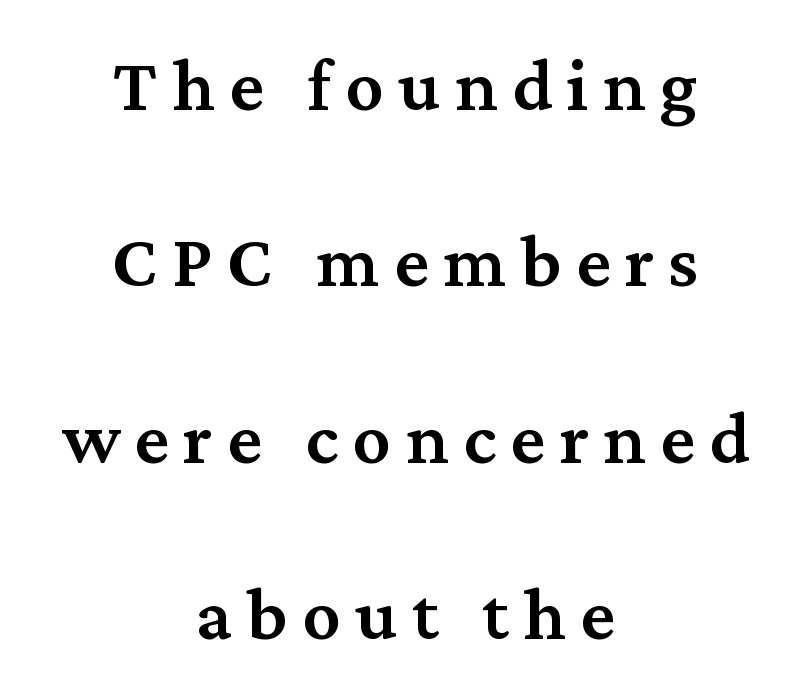
The image shows 76 px semibold serif type, upright; set centered, loose line spacing (2.32x), not underlined; medium stroke contrast and a medium x-height.
